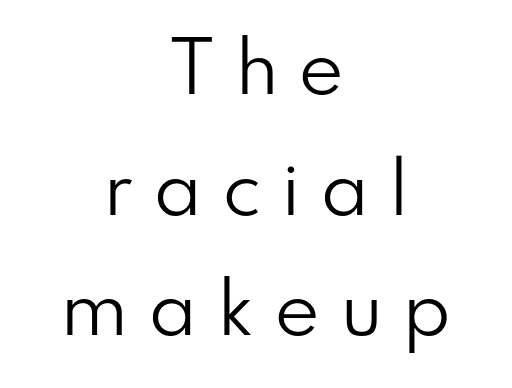
Tracking here is generous; glyphs stand well apart from one another. Compared with a typical body face, this is equally light or lighter still. Here the designer chose a conventional face with non-uniform glyph widths. The words here are not underlined.
